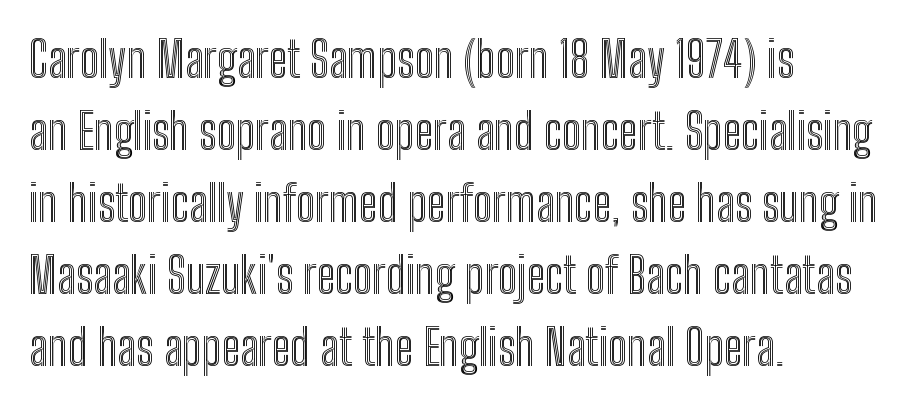
Q: Is the text italic (slanted)? A: No, it is upright.
Q: Is the text underlined? A: No.
Q: How is the paragraph aligned? A: Left-aligned.
Q: Is the spacing between letters normal or unusually wide? A: Normal.
Q: Is the spacing between lines tight, normal or loose? A: Normal.
Q: Width (condensed, normal, or wide)? A: Condensed.
Q: x-height? A: Medium.
Q: Monospaced? A: No.
